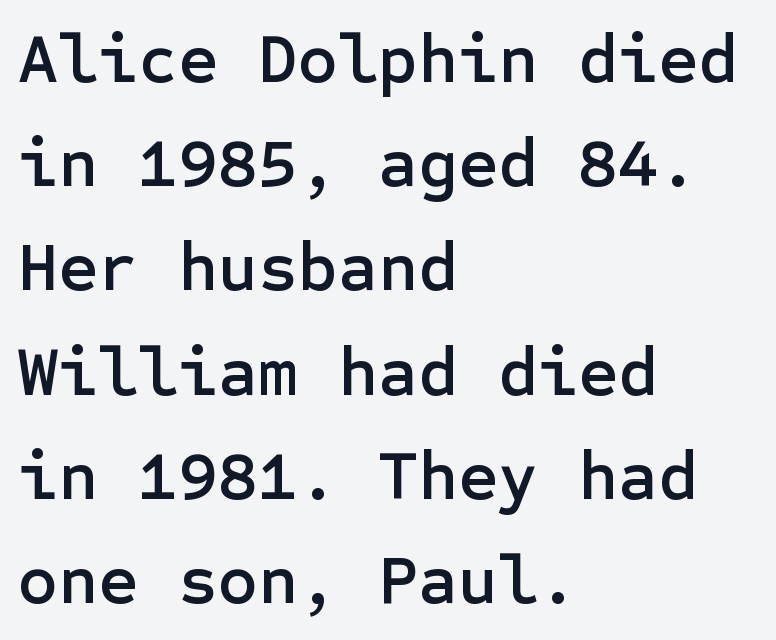
The words here are not underlined. You could call the tracking neutral — neither tight nor loose. It's the straight-up-and-down kind of type. Grotesque or geometric, the face here clearly has no serifs. Leading matches the norm, producing a regular column. Visually the block forms a straight wall on the left and a jagged coastline on the right.
